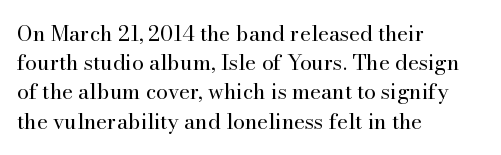
The image shows 21 px text type, upright; set left-aligned, normal line spacing (1.39x), normal letter spacing, not underlined.
